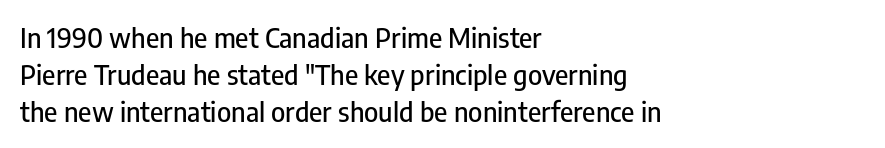
The image shows 27 px text type, upright; set left-aligned, normal line spacing (1.37x), normal letter spacing, not underlined.
